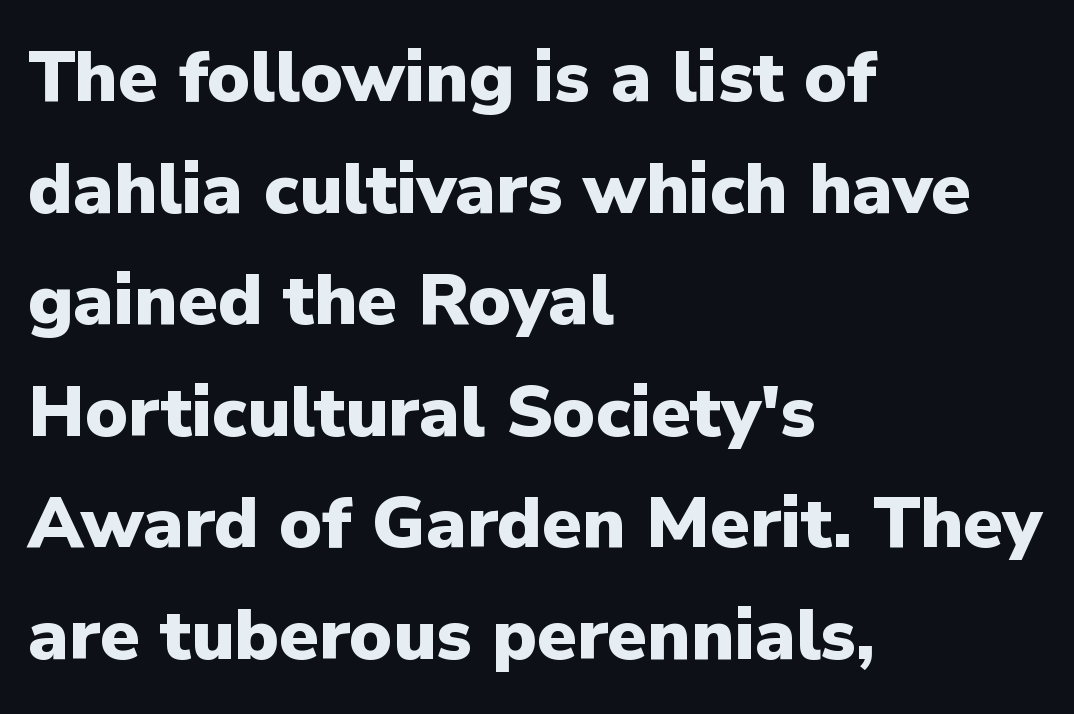
Q: Is the text bold? A: Yes.
Q: Is the text italic (slanted)? A: No, it is upright.
Q: Is the typeface a serif or a sans-serif typeface? A: Sans-serif.
Q: Is the text underlined? A: No.
Q: How is the paragraph aligned? A: Left-aligned.
Q: Is the spacing between letters normal or unusually wide? A: Normal.
Q: Is the spacing between lines tight, normal or loose? A: Normal.
Q: Width (condensed, normal, or wide)? A: Normal.
Q: Stroke contrast? A: Low.
Q: x-height? A: Medium.
Q: Monospaced? A: No.
